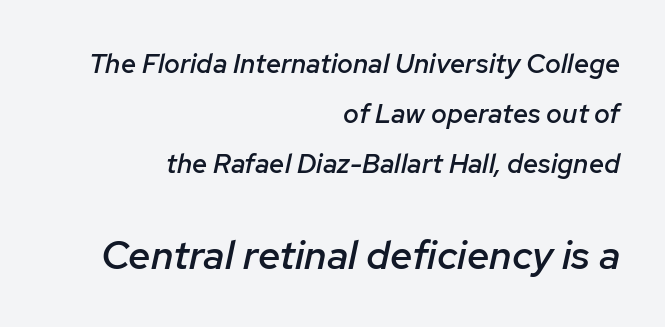
Reading top to bottom, the characters get bigger at the block break. Bare-footed words on every line. Rendered with sloped, italic letterforms. Look at the tracking — it's just the regular setting, nothing added. A fair bit of extra ink — the face is semibold, not bold.
